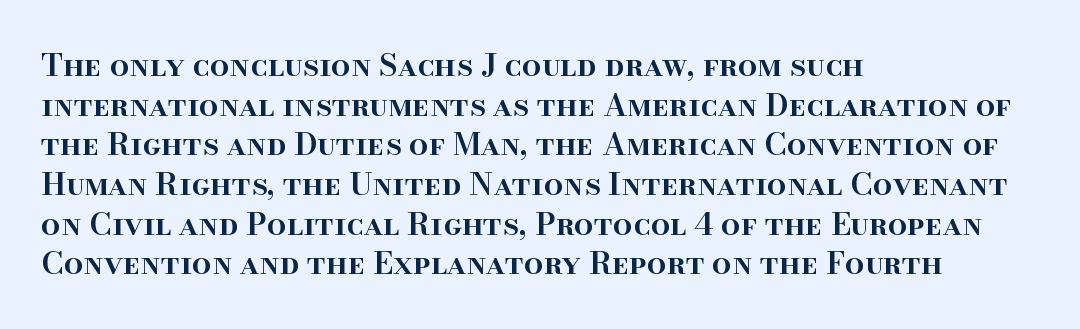
The image shows 31 px semibold serif type, upright; set left-aligned, normal line spacing (1.28x), normal letter spacing, not underlined; high stroke contrast and a small x-height.
